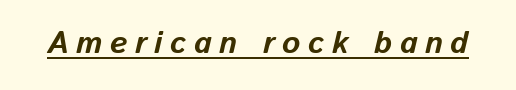
Q: Is the text bold? A: Yes.
Q: Is the text italic (slanted)? A: Yes, it leans right by about 13 degrees.
Q: Is the text underlined? A: Yes.
Q: Is the spacing between letters normal or unusually wide? A: Unusually wide.
Q: Width (condensed, normal, or wide)? A: Normal.
Q: Stroke contrast? A: Low.
Q: x-height? A: Medium.
Q: Monospaced? A: No.
